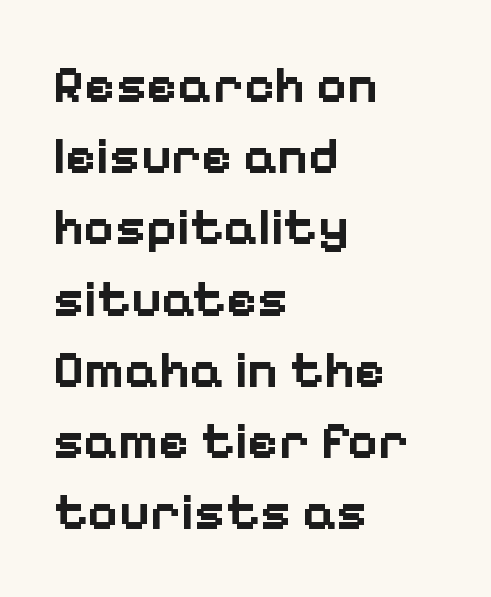
The lettering holds an erect, upright posture throughout. No extra tracking has been applied to these lines. Look at the bottom of the vertical strokes: they stop flat, with no serifs. Lines of text with bare space underneath. Where is the straight margin? On the left. Its strokes are broad and dark, the hallmark of bold type.
